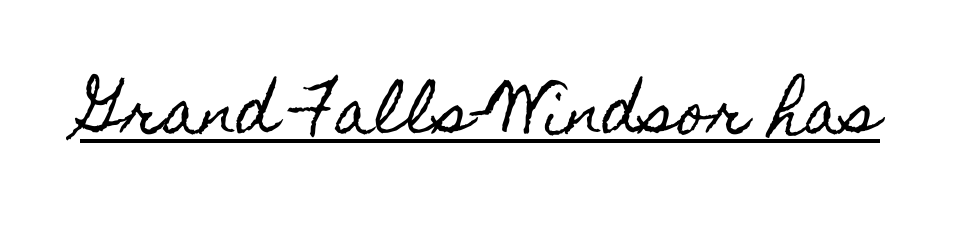
This sample uses plain, unmodified letter spacing. Spacing verdict: proportional, widths tailored to each character. These characters rest on top of a visible drawn line.
